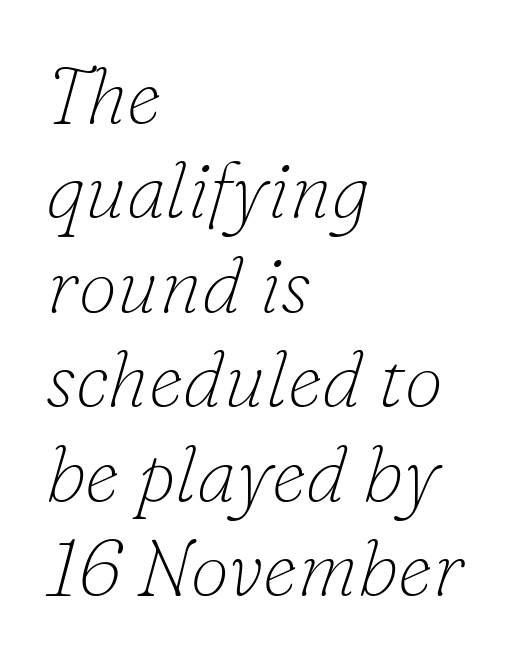
{"serif": "yes", "italic": "yes", "lean": "right", "slant_degrees": 16, "bold": "no", "weight": "thin", "width": "normal", "stroke_contrast": "low", "x_height": "small", "monospaced": "no", "underline": "no", "align": "left", "line_spacing_ratio": 1.21, "letter_spacing": "normal", "letter_spacing_em": 0.0, "glyph_px": 78}
